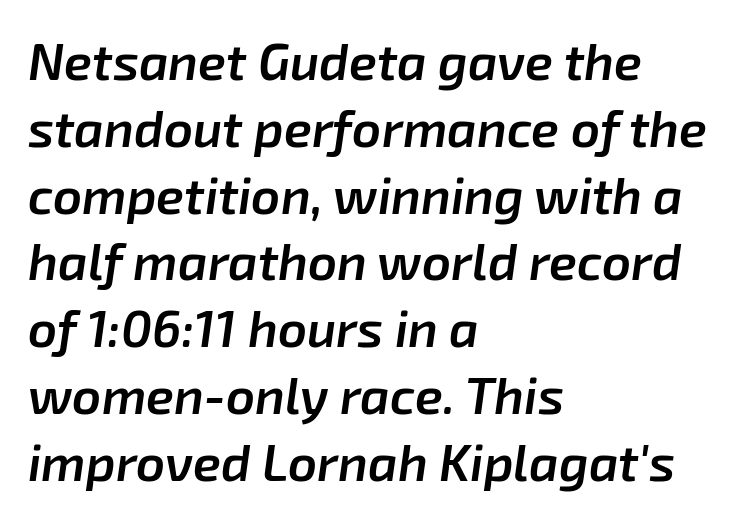
Q: Is the text bold? A: Semi-bold.
Q: Is the text italic (slanted)? A: Yes, it leans right by about 8 degrees.
Q: Is the text underlined? A: No.
Q: How is the paragraph aligned? A: Left-aligned.
Q: Is the spacing between letters normal or unusually wide? A: Normal.
Q: Is the spacing between lines tight, normal or loose? A: Normal.
Q: Width (condensed, normal, or wide)? A: Normal.
Q: Stroke contrast? A: Low.
Q: x-height? A: Medium.
Q: Monospaced? A: No.
